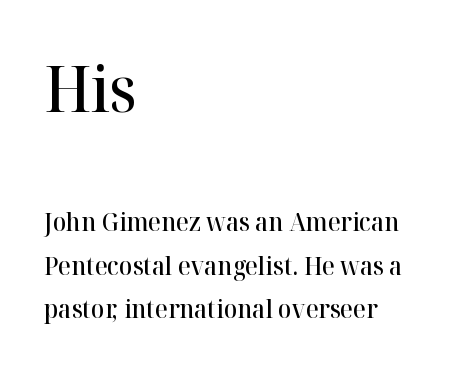
The image shows 63 px semibold serif type, upright; set left-aligned, line spacing 1.74x, normal letter spacing, not underlined; the first (top) block is 2.52x larger; high stroke contrast and a medium x-height.
